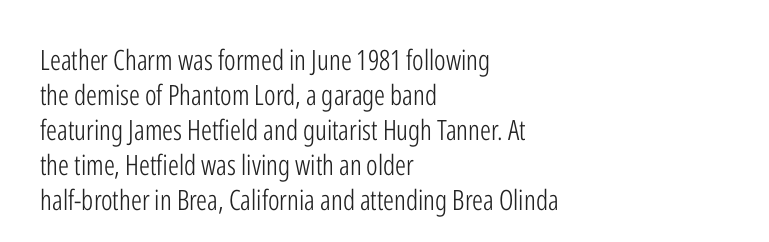
Is this a sans? Yes — the strokes have no serifs. The lines are quadded left. Any mark beneath the type? The region is blank. Weight: not bold — regular or lighter. The rendering uses a moderate line-height, typical for paragraphs.
